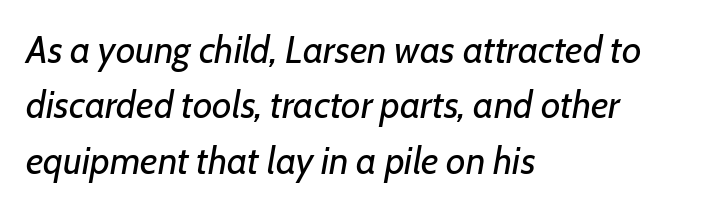
Alignment: flush left. Tracking here is standard; glyphs follow each other at the usual distance. Stem width sits at or under what a default text font uses. Beneath every word, the page is bare.
